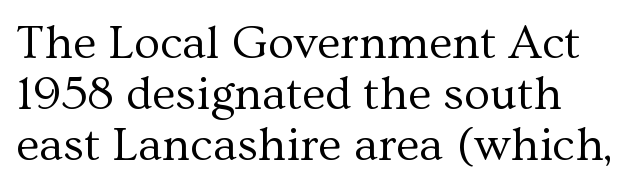
{"serif": "yes", "italic": "no", "bold": "no", "weight": "regular", "width": "normal", "stroke_contrast": "medium", "x_height": "medium", "monospaced": "no", "underline": "no", "align": "left", "line_spacing": "tight", "line_spacing_ratio": 1.06, "letter_spacing": "normal", "letter_spacing_em": 0.0, "glyph_px": 48}
